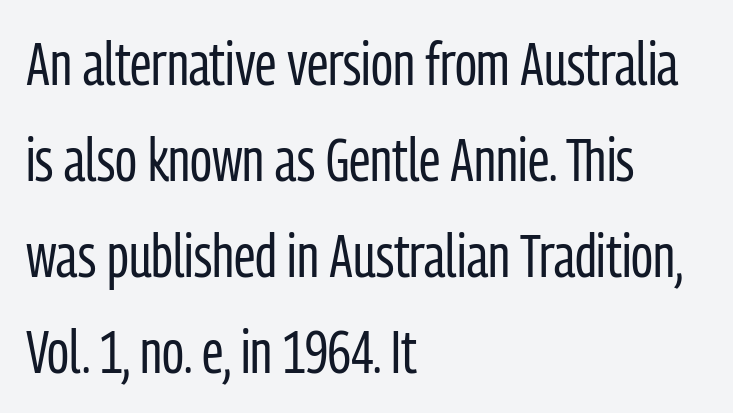
Q: Is the text bold? A: No.
Q: Is the text italic (slanted)? A: No, it is upright.
Q: Is the typeface a serif or a sans-serif typeface? A: Sans-serif.
Q: Is the text underlined? A: No.
Q: How is the paragraph aligned? A: Left-aligned.
Q: Is the spacing between letters normal or unusually wide? A: Normal.
Q: Is the spacing between lines tight, normal or loose? A: Normal.
Q: Width (condensed, normal, or wide)? A: Condensed.
Q: Stroke contrast? A: Low.
Q: x-height? A: Medium.
Q: Monospaced? A: No.
